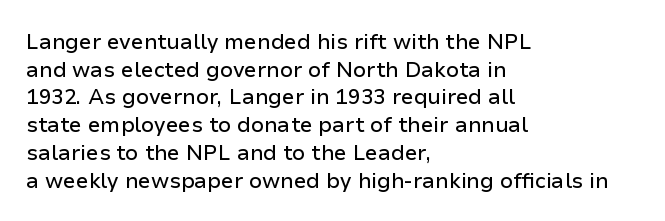
{"italic": "no", "underline": "no", "align": "left", "line_spacing": "normal", "line_spacing_ratio": 1.32, "letter_spacing": "normal", "letter_spacing_em": 0.0, "glyph_px": 21}
